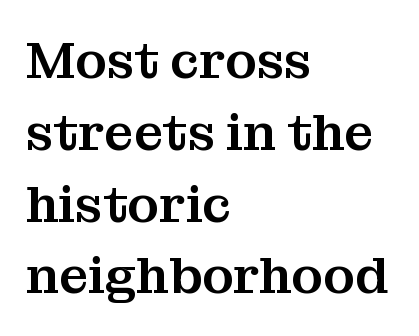
Q: Is the text italic (slanted)? A: No, it is upright.
Q: Is the typeface a serif or a sans-serif typeface? A: Serif.
Q: Is the text underlined? A: No.
Q: How is the paragraph aligned? A: Left-aligned.
Q: Is the spacing between letters normal or unusually wide? A: Normal.
Q: Is the spacing between lines tight, normal or loose? A: Normal.
Q: Width (condensed, normal, or wide)? A: Normal.
Q: Stroke contrast? A: Medium.
Q: x-height? A: Medium.
Q: Monospaced? A: No.
